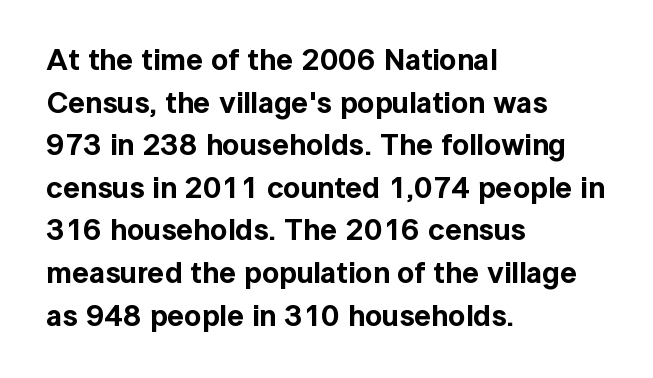
The image shows 30 px sans-serif type, upright; set left-aligned, normal line spacing (1.42x), normal letter spacing, not underlined; a medium x-height.
